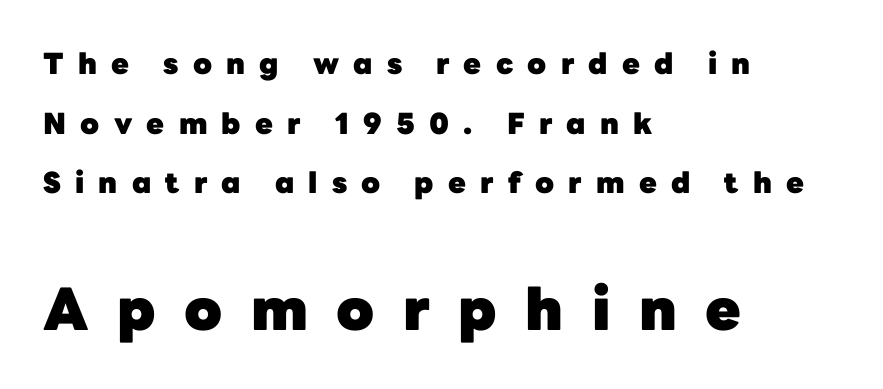
The image shows 58 px heavy sans-serif type, upright; set left-aligned, loose line spacing (2.06x), unusually wide letter spacing (+0.49 em), not underlined; the second (bottom) block is 2.0x larger; low stroke contrast and a medium x-height.
